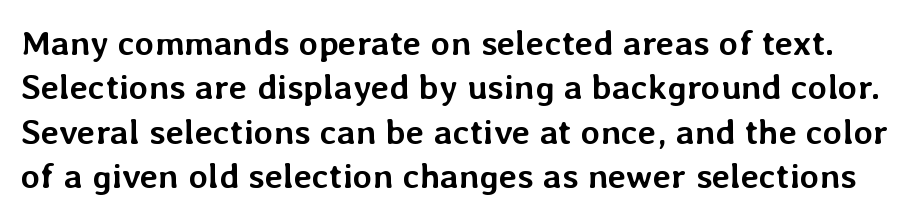
Q: Is the text bold? A: Yes.
Q: Is the text italic (slanted)? A: No, it is upright.
Q: Is the text underlined? A: No.
Q: Is the spacing between letters normal or unusually wide? A: Normal.
Q: Is the spacing between lines tight, normal or loose? A: Normal.
Q: Width (condensed, normal, or wide)? A: Normal.
Q: Stroke contrast? A: Low.
Q: x-height? A: Medium.
Q: Monospaced? A: No.
